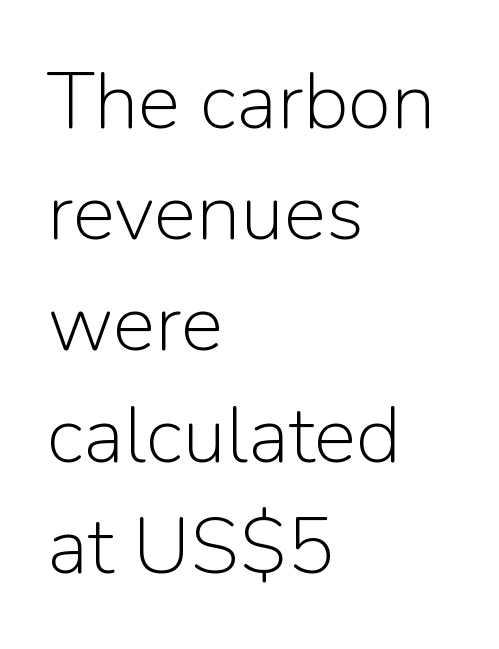
Q: Is the text bold? A: No.
Q: Is the text italic (slanted)? A: No, it is upright.
Q: Is the typeface a serif or a sans-serif typeface? A: Sans-serif.
Q: Is the text underlined? A: No.
Q: How is the paragraph aligned? A: Left-aligned.
Q: Is the spacing between letters normal or unusually wide? A: Normal.
Q: Is the spacing between lines tight, normal or loose? A: Normal.
Q: Width (condensed, normal, or wide)? A: Normal.
Q: Stroke contrast? A: Low.
Q: x-height? A: Medium.
Q: Monospaced? A: No.
